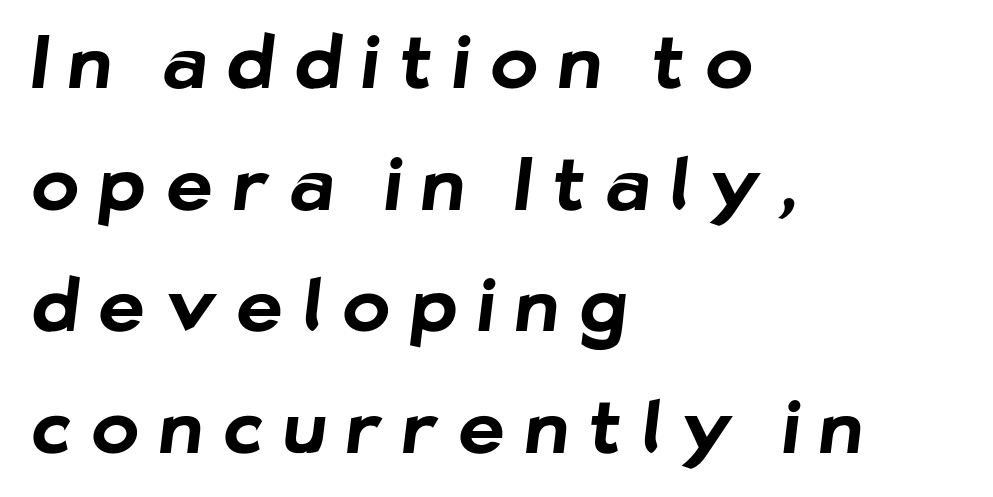
The image shows 72 px bold sans-serif type; set left-aligned, normal line spacing (1.69x), unusually wide letter spacing (+0.28 em), not underlined; low stroke contrast and a medium x-height.
